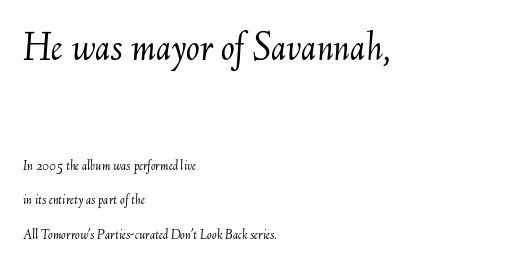
Q: Is the text bold? A: No.
Q: Is the text italic (slanted)? A: Yes, it leans right by about 6 degrees.
Q: Is the text underlined? A: No.
Q: How is the paragraph aligned? A: Left-aligned.
Q: Is the spacing between letters normal or unusually wide? A: Normal.
Q: Is the spacing between lines tight, normal or loose? A: Loose.
Q: Which block of text is set in a larger size, the first (top) or the second (bottom)? A: The first (top) one.
Q: Width (condensed, normal, or wide)? A: Normal.
Q: Stroke contrast? A: Medium.
Q: x-height? A: Small.
Q: Monospaced? A: No.
